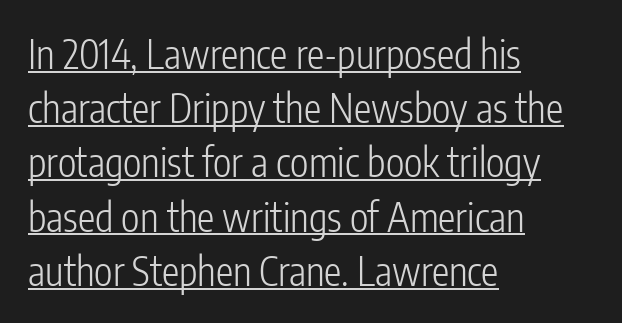
The image shows 39 px light, condensed sans-serif type, upright; set left-aligned, normal line spacing (1.39x), normal letter spacing, underlined; low stroke contrast and a medium x-height.
